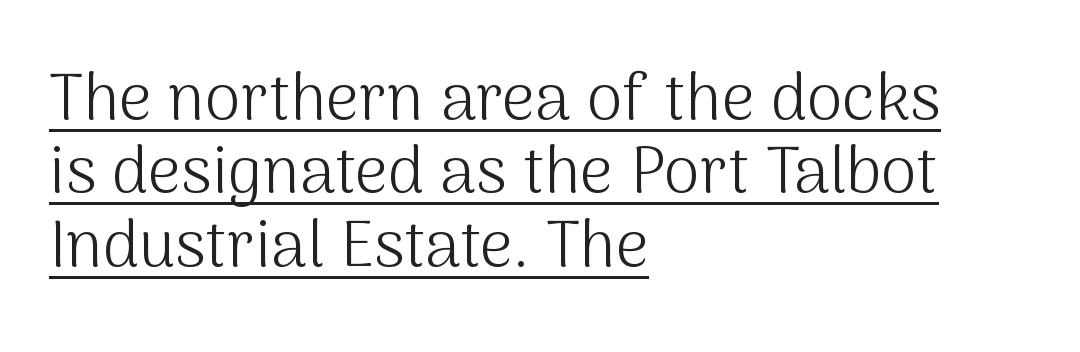
The image shows 65 px light sans-serif type, upright; set left-aligned, tight line spacing (1.13x), normal letter spacing, underlined; medium stroke contrast and a medium x-height.
